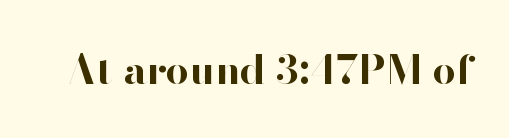
Q: Is the text bold? A: Yes.
Q: Is the text italic (slanted)? A: No, it is upright.
Q: Is the typeface a serif or a sans-serif typeface? A: Sans-serif.
Q: Is the text underlined? A: No.
Q: Is the spacing between letters normal or unusually wide? A: Normal.
Q: Width (condensed, normal, or wide)? A: Normal.
Q: Stroke contrast? A: High.
Q: x-height? A: Small.
Q: Monospaced? A: No.
